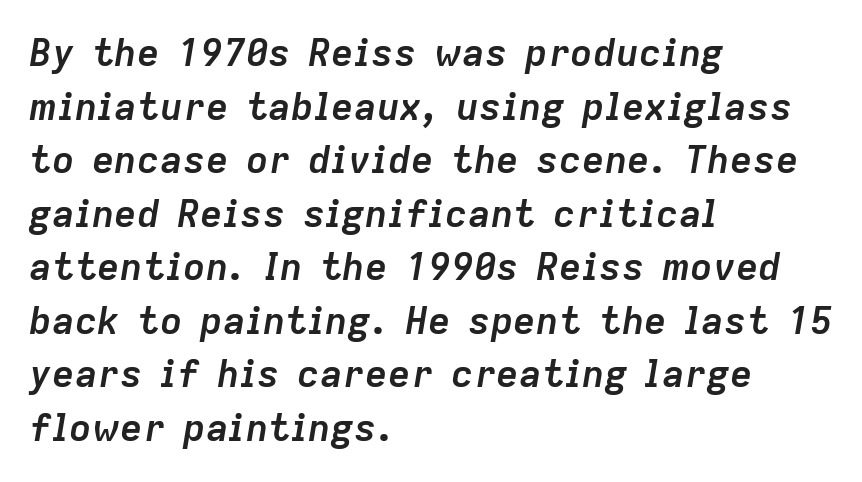
{"italic": "yes", "lean": "right", "slant_degrees": 9, "bold": "yes", "weight": "semibold", "width": "normal", "stroke_contrast": "low", "x_height": "medium", "monospaced": "no", "underline": "no", "align": "left", "line_spacing": "normal", "line_spacing_ratio": 1.41, "letter_spacing": "normal", "letter_spacing_em": 0.0, "glyph_px": 38}
